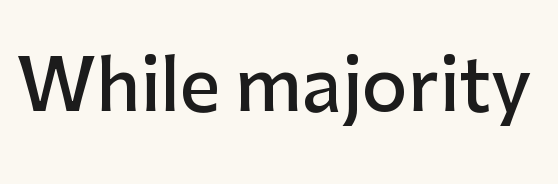
Nothing sits at the stroke ends, so this counts as sans-serif. The sample has been set in demibold, a notch under bold. The axis of the letterforms is exactly vertical. The face used here is proportionally spaced, like ordinary book or web type. Quick note: underline off.
